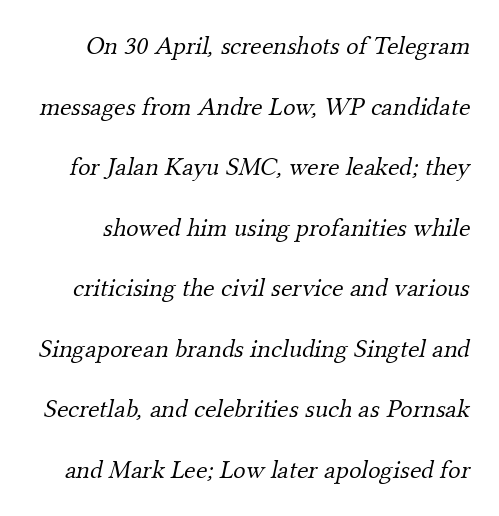
The weight would be labelled regular, book, light, or lighter still. Glance below the letters and you will spot only blank space. Standard letterfit; no display-style spreading of the glyphs. In terms of leading, this rendering errs on the spacious side.
